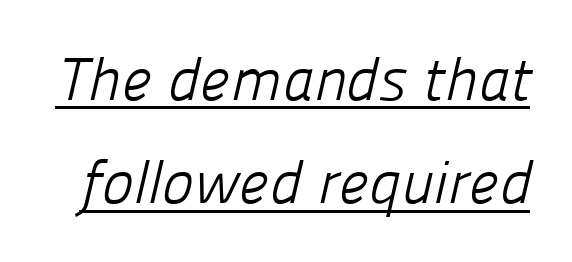
Nothing unusual about the tracking: characters are spaced as the font intends. Think of a printed novel: that variable character pitch is what you see here. I'd call this a sans setting — the letters go barefoot. No chunkiness to these letters — they're not bold. The rendered words wear a rule along their underside.
